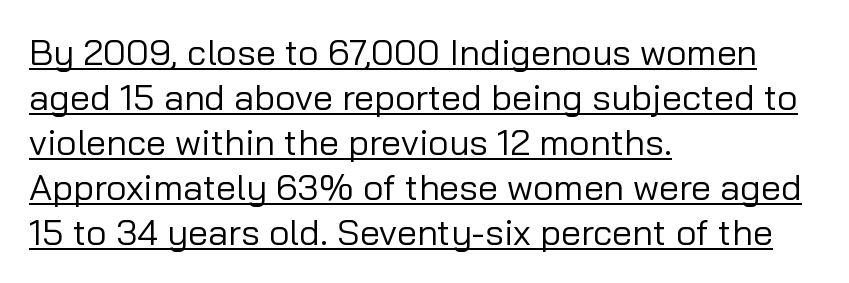
{"serif": "no", "italic": "no", "bold": "no", "weight": "regular", "width": "normal", "stroke_contrast": "low", "x_height": "medium", "monospaced": "no", "underline": "yes", "align": "left", "line_spacing": "normal", "line_spacing_ratio": 1.25, "letter_spacing": "normal", "letter_spacing_em": 0.0, "glyph_px": 36}
